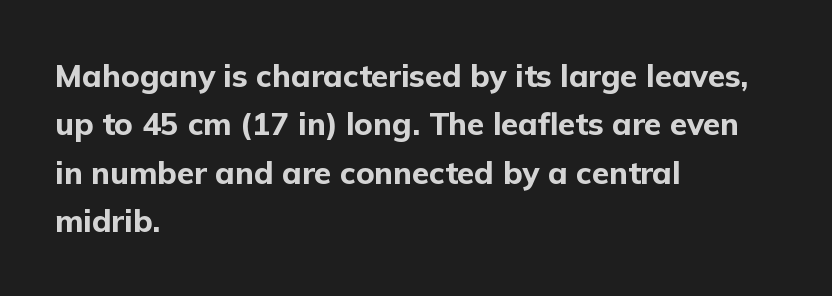
The image shows 31 px bold sans-serif type, upright; set left-aligned, normal line spacing (1.56x), normal letter spacing, not underlined; low stroke contrast and a medium x-height.
